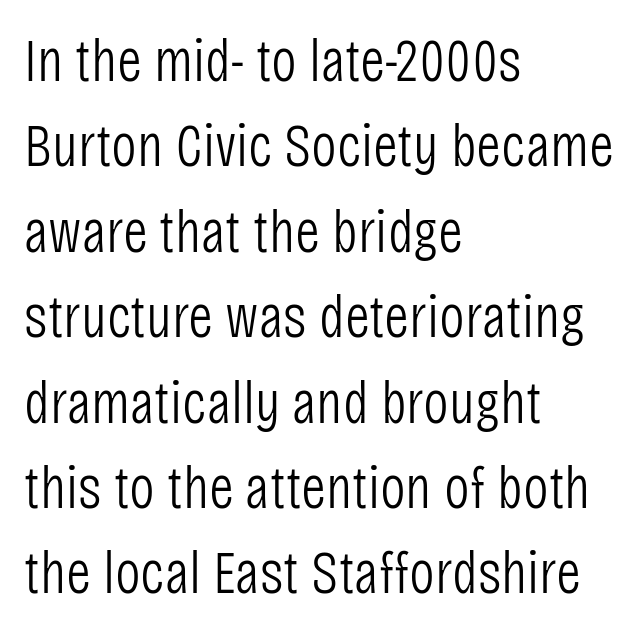
The image shows 61 px light, condensed sans-serif type, upright; set left-aligned, normal line spacing (1.4x), normal letter spacing, not underlined; low stroke contrast and a large x-height.
